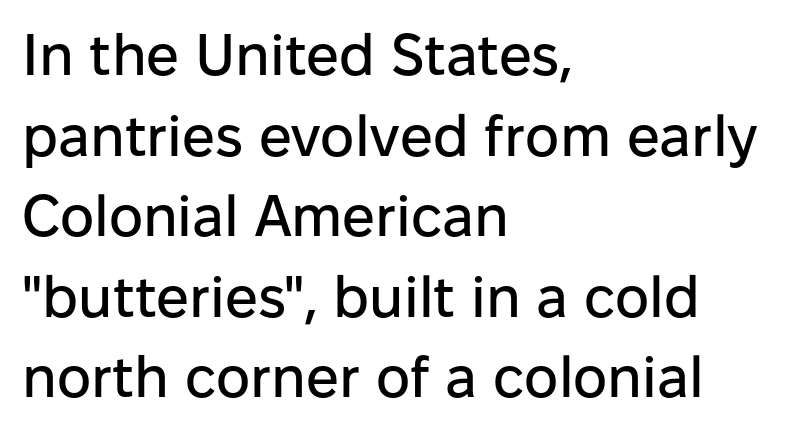
{"serif": "no", "italic": "no", "width": "normal", "stroke_contrast": "low", "x_height": "medium", "monospaced": "no", "underline": "no", "align": "left", "line_spacing": "normal", "line_spacing_ratio": 1.39, "letter_spacing": "normal", "letter_spacing_em": 0.0, "glyph_px": 58}
